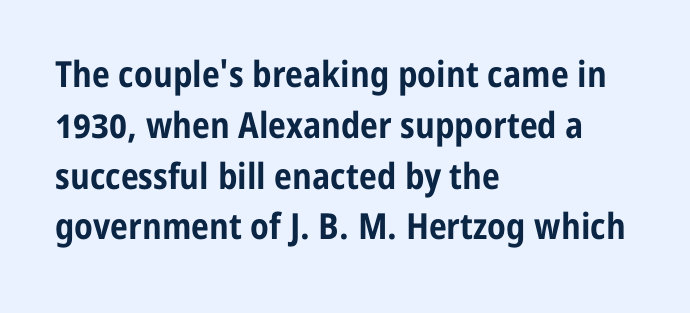
The image shows 36 px bold, condensed sans-serif type, upright; set left-aligned, normal line spacing (1.41x), normal letter spacing, not underlined; low stroke contrast and a medium x-height.
